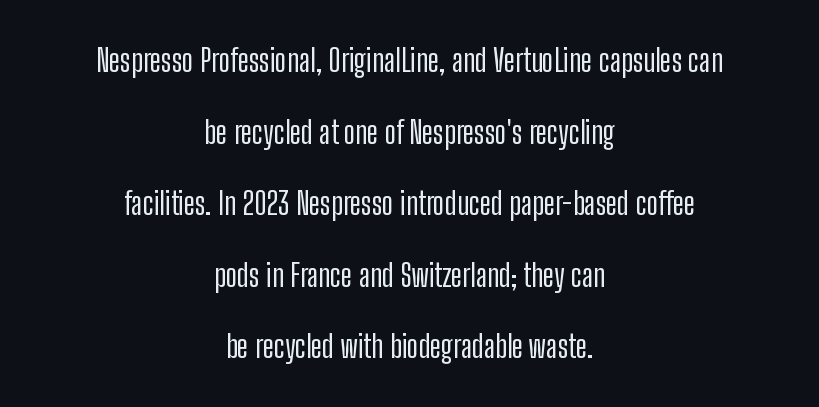
{"serif": "no", "italic": "no", "width": "condensed", "stroke_contrast": "low", "x_height": "medium", "monospaced": "no", "underline": "no", "align": "center", "line_spacing": "loose", "line_spacing_ratio": 2.31, "letter_spacing": "normal", "letter_spacing_em": 0.0, "glyph_px": 31}
